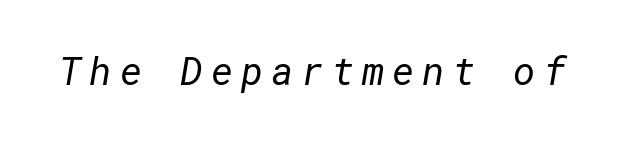
The image shows 38 px regular-weight sans-serif type; set unusually wide letter spacing (+0.21 em), not underlined; low stroke contrast and a medium x-height.
